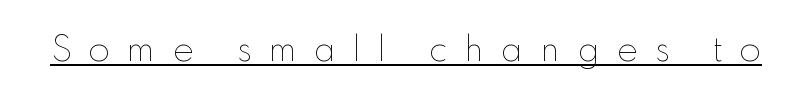
{"italic": "no", "bold": "no", "weight": "thin", "width": "normal", "stroke_contrast": "low", "x_height": "small", "monospaced": "no", "underline": "yes", "letter_spacing": "wide", "letter_spacing_em": 0.49, "glyph_px": 35}
